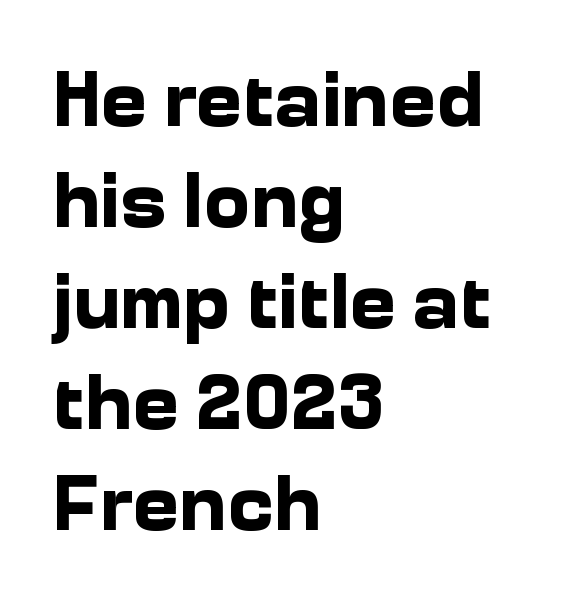
{"serif": "no", "italic": "no", "bold": "yes", "weight": "bold", "width": "normal", "stroke_contrast": "low", "x_height": "medium", "monospaced": "no", "underline": "no", "align": "left", "line_spacing": "normal", "line_spacing_ratio": 1.28, "letter_spacing": "normal", "letter_spacing_em": 0.0, "glyph_px": 79}
